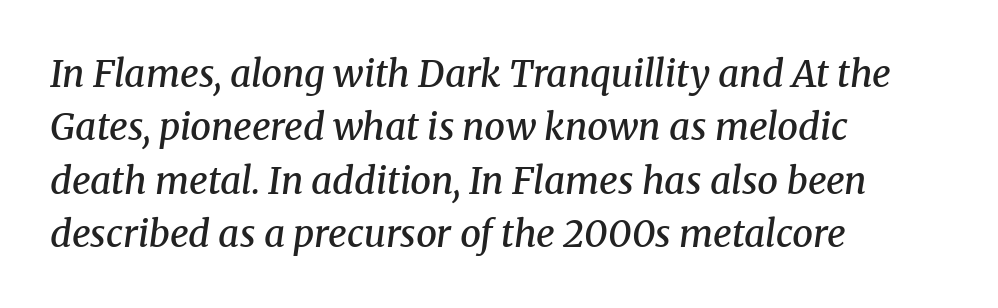
Q: Is the text bold? A: Semi-bold.
Q: Is the text italic (slanted)? A: Yes, it leans right by about 8 degrees.
Q: Is the typeface a serif or a sans-serif typeface? A: Serif.
Q: Is the text underlined? A: No.
Q: How is the paragraph aligned? A: Left-aligned.
Q: Is the spacing between letters normal or unusually wide? A: Normal.
Q: Is the spacing between lines tight, normal or loose? A: Normal.
Q: Width (condensed, normal, or wide)? A: Normal.
Q: Stroke contrast? A: Medium.
Q: x-height? A: Medium.
Q: Monospaced? A: No.
